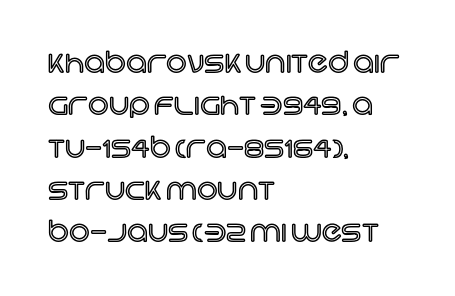
The image shows 29 px text type, upright; set left-aligned, normal line spacing (1.46x), normal letter spacing, not underlined; a large x-height.
